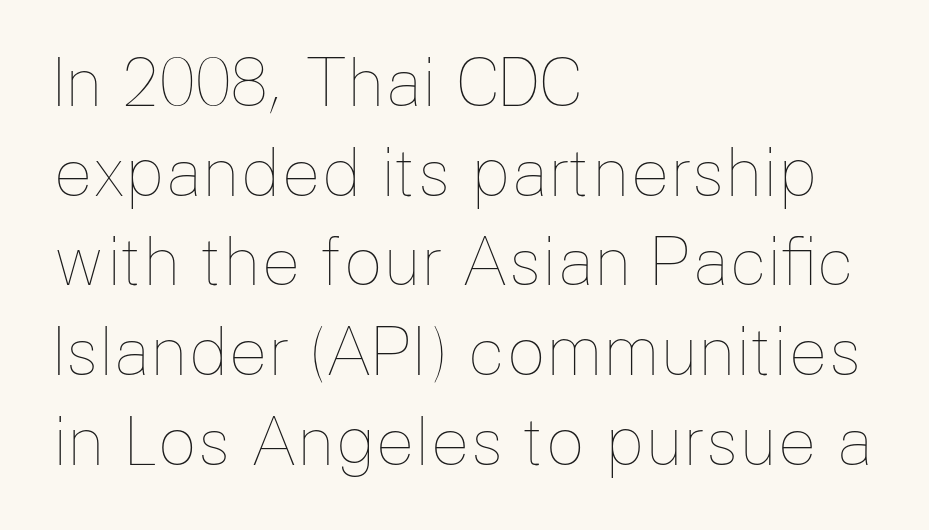
The rendering uses natural spacing where letterforms have individual widths. Normally led — the rows are evenly, conventionally spaced. A typesetter would call this zero additional tracking. Every stem runs plumb, perpendicular to the baseline.
